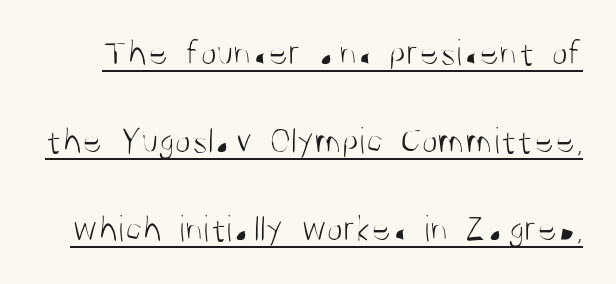
Rendered with straight, roman letterforms. Glance below the letters and you will spot a drawn line. The designer went with a sans here, leaving each stem footless. Weight class: somewhere from thin through regular.
